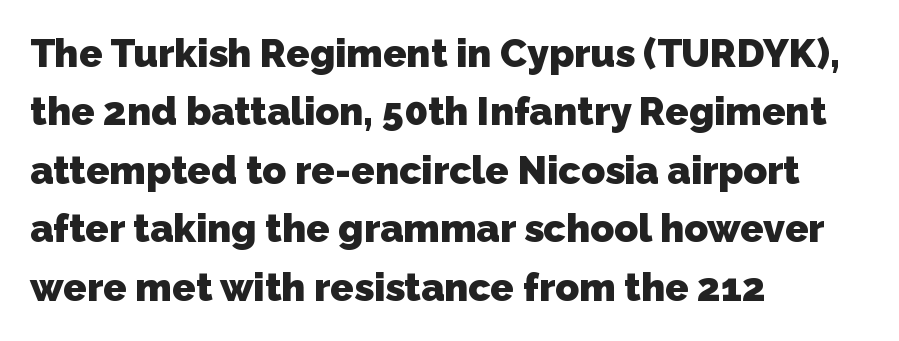
The image shows 39 px heavy sans-serif type; set left-aligned, normal line spacing (1.5x), normal letter spacing, not underlined; low stroke contrast and a medium x-height.
